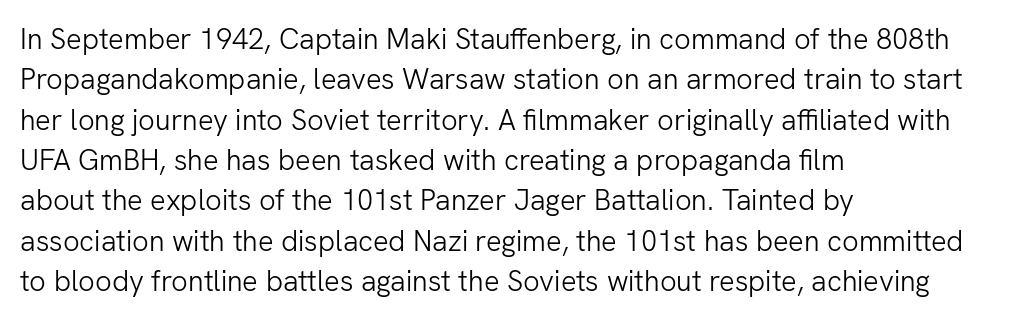
The font is comparable to plain body text, perhaps lighter. Tracking here is standard; glyphs follow each other at the usual distance. Nobody drew a line under any word here. Does the lettering tilt? It doesn't — this is upright. Notice how descenders clear the ascenders below comfortably — that's standard leading. Note the varied advance widths — an 'i' is clearly narrower than an 'm'.
